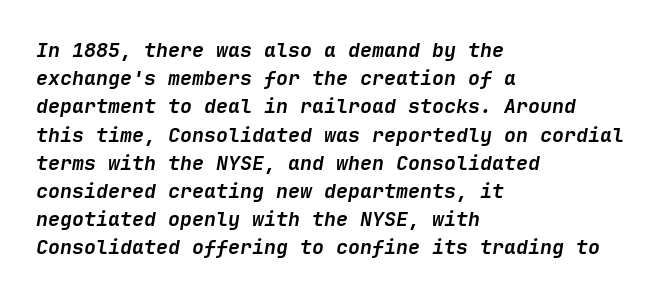
The image shows 20 px bold type, italic (leaning right); set left-aligned, normal line spacing (1.41x), normal letter spacing, not underlined.
